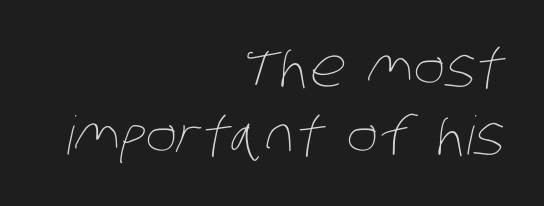
The image shows 53 px thin, condensed type; set right-aligned, normal line spacing (1.28x), normal letter spacing, not underlined; low stroke contrast and a large x-height.
